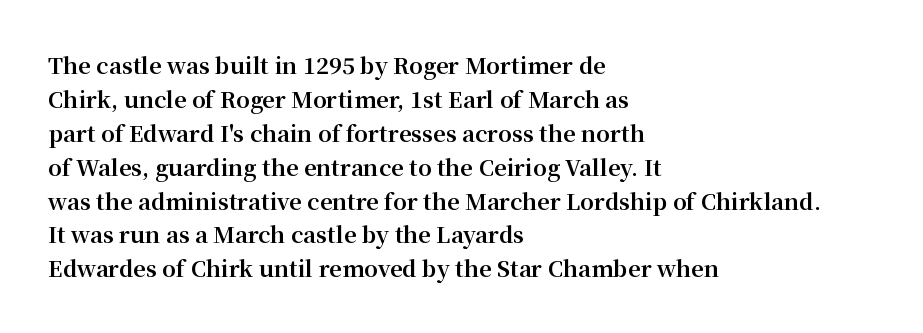
{"italic": "no", "bold": "yes", "underline": "no", "align": "left", "line_spacing": "normal", "line_spacing_ratio": 1.54, "letter_spacing": "normal", "letter_spacing_em": 0.0, "glyph_px": 22}
